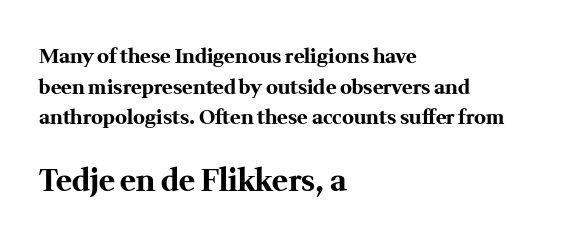
The image shows 30 px bold serif type, upright; set left-aligned, normal line spacing (1.53x), normal letter spacing, not underlined; the second (bottom) block is 1.5x larger; medium stroke contrast and a medium x-height.
